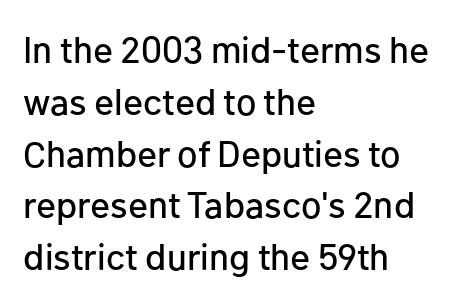
The image shows 37 px sans-serif type, upright; set left-aligned, normal line spacing (1.4x), normal letter spacing, not underlined; low stroke contrast and a medium x-height.
